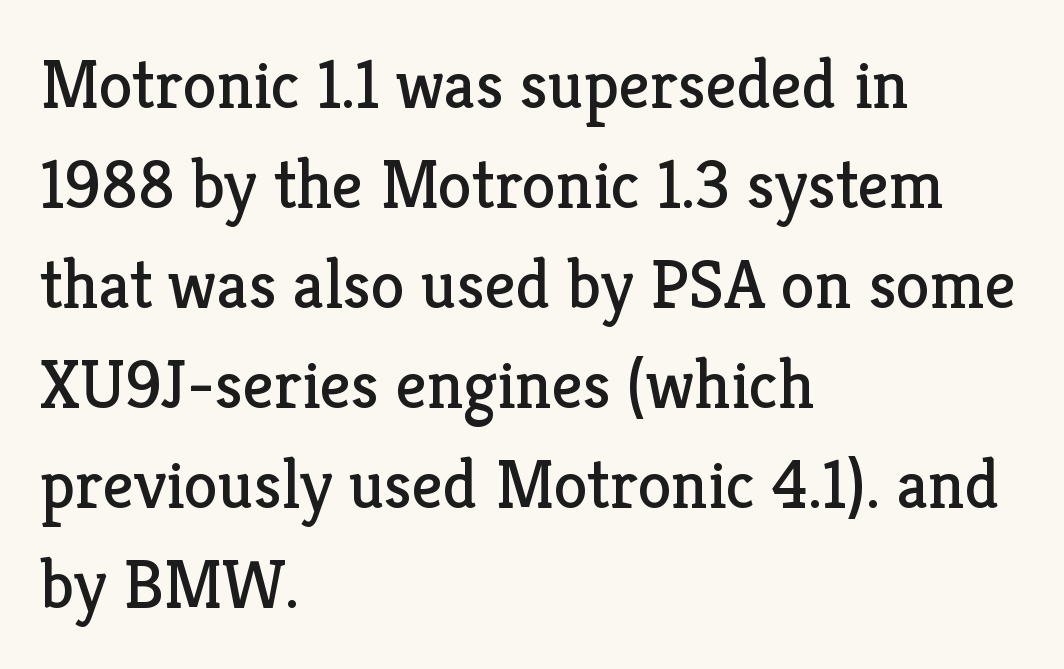
{"serif": "yes", "italic": "no", "bold": "no", "weight": "regular", "width": "normal", "stroke_contrast": "low", "x_height": "medium", "monospaced": "no", "underline": "no", "align": "left", "line_spacing": "normal", "line_spacing_ratio": 1.45, "letter_spacing": "normal", "letter_spacing_em": 0.0, "glyph_px": 69}
